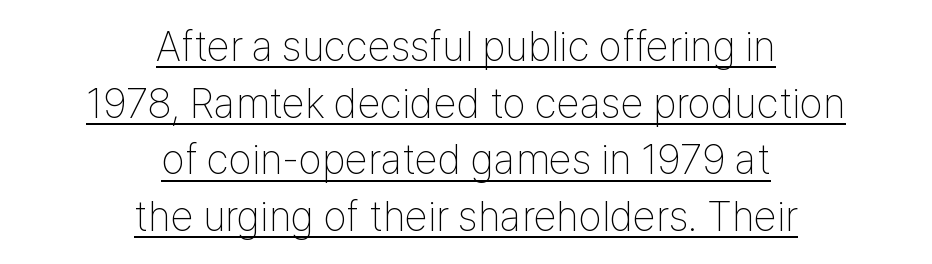
Q: Is the text bold? A: No.
Q: Is the text italic (slanted)? A: No, it is upright.
Q: Is the typeface a serif or a sans-serif typeface? A: Sans-serif.
Q: Is the text underlined? A: Yes.
Q: How is the paragraph aligned? A: Centered.
Q: Is the spacing between letters normal or unusually wide? A: Normal.
Q: Is the spacing between lines tight, normal or loose? A: Normal.
Q: Width (condensed, normal, or wide)? A: Condensed.
Q: Stroke contrast? A: Low.
Q: x-height? A: Medium.
Q: Monospaced? A: No.
